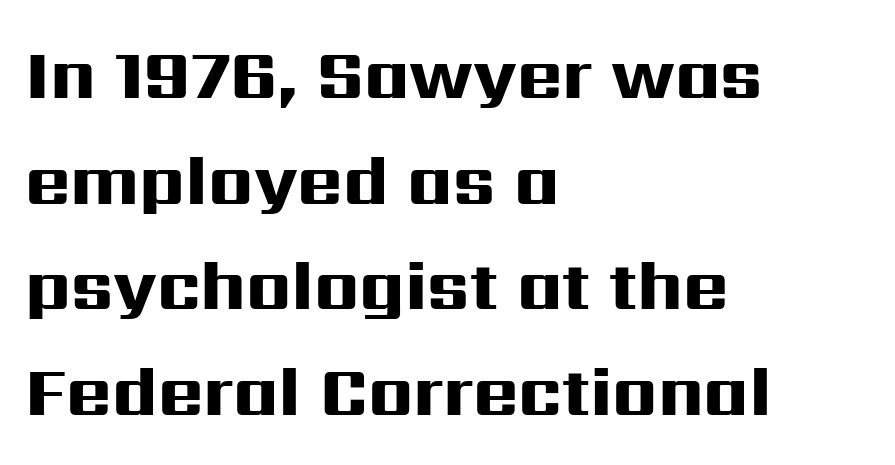
Here the designer chose a conventional face with non-uniform glyph widths. The rows are spaced the way most documents space them. Does the lettering tilt? It doesn't — this is upright. This rendering uses left alignment, leaving the right contour irregular.
